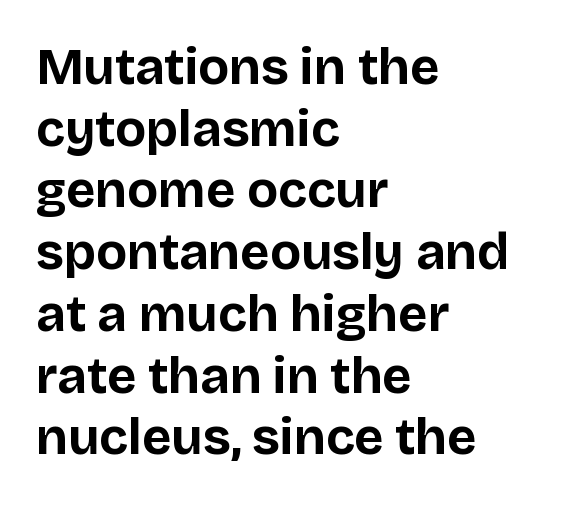
The image shows 51 px bold sans-serif type, upright; set left-aligned, line spacing 1.21x, normal letter spacing, not underlined; low stroke contrast and a large x-height.
